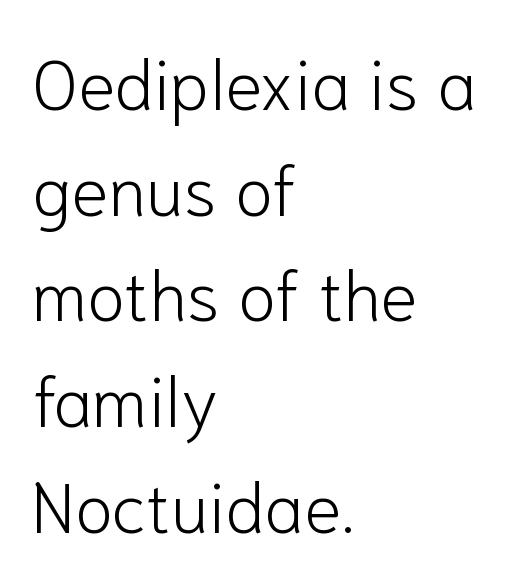
The leading is moderate, giving the passage an even texture. Varying glyph widths throughout — classic text-font behaviour. Decoration check: the copy has no underline. When letters stand straight like this, we call the style roman or upright. Weight: in the light-to-regular range. The letters sit at their default tracking, neither squeezed nor spread.
